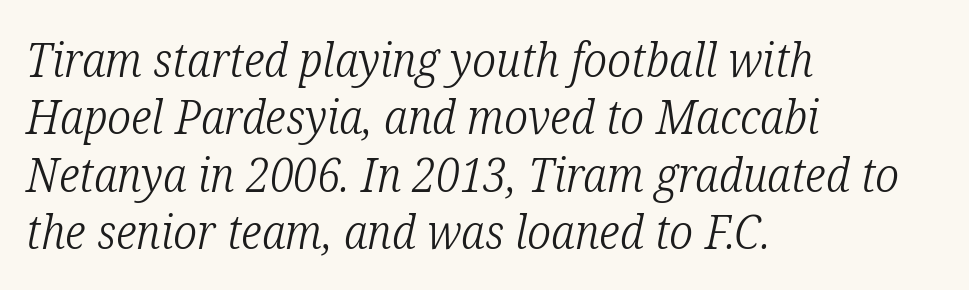
{"serif": "yes", "italic": "yes", "lean": "right", "slant_degrees": 12, "bold": "no", "weight": "light", "width": "condensed", "stroke_contrast": "low", "x_height": "medium", "monospaced": "no", "underline": "no", "align": "left", "line_spacing_ratio": 1.22, "letter_spacing": "normal", "letter_spacing_em": 0.0, "glyph_px": 47}
